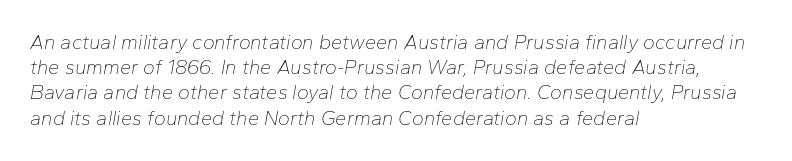
Stem width sits at or under what a default text font uses. Words float on clear page, feet unadorned. The passage is arranged the way most books set body copy — flush left. The rows are spaced the way most documents space them.
